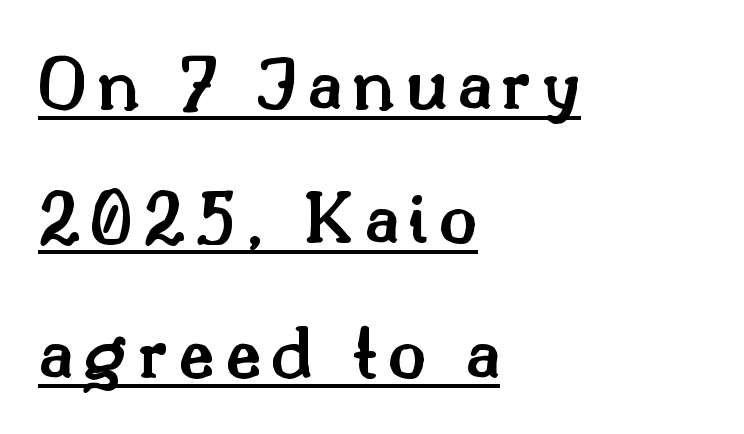
The image shows 79 px semibold serif type, upright; set left-aligned, normal line spacing (1.7x), underlined; medium stroke contrast and a small x-height.
